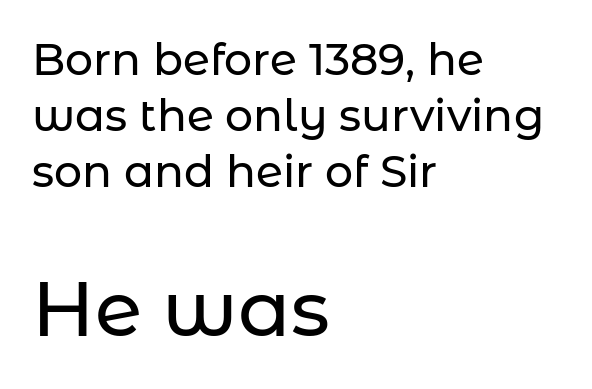
Q: Is the text italic (slanted)? A: No, it is upright.
Q: Is the typeface a serif or a sans-serif typeface? A: Sans-serif.
Q: Is the text underlined? A: No.
Q: How is the paragraph aligned? A: Left-aligned.
Q: Is the spacing between letters normal or unusually wide? A: Normal.
Q: Is the spacing between lines tight, normal or loose? A: Normal.
Q: Which block of text is set in a larger size, the first (top) or the second (bottom)? A: The second (bottom) one.
Q: Width (condensed, normal, or wide)? A: Normal.
Q: Stroke contrast? A: Low.
Q: x-height? A: Medium.
Q: Monospaced? A: No.
